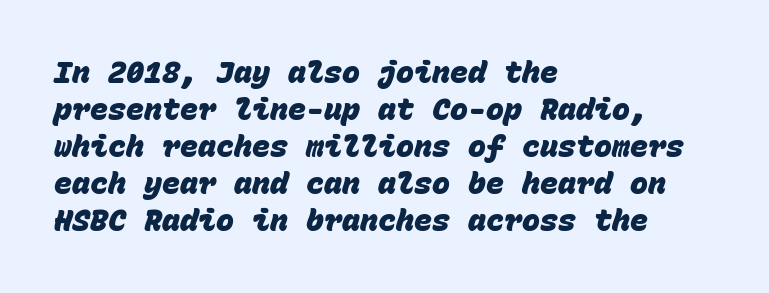
Q: Is the text bold? A: Yes.
Q: Is the typeface a serif or a sans-serif typeface? A: Sans-serif.
Q: Is the text underlined? A: No.
Q: How is the paragraph aligned? A: Left-aligned.
Q: Is the spacing between letters normal or unusually wide? A: Normal.
Q: Width (condensed, normal, or wide)? A: Normal.
Q: Stroke contrast? A: Low.
Q: x-height? A: Large.
Q: Monospaced? A: Yes.
